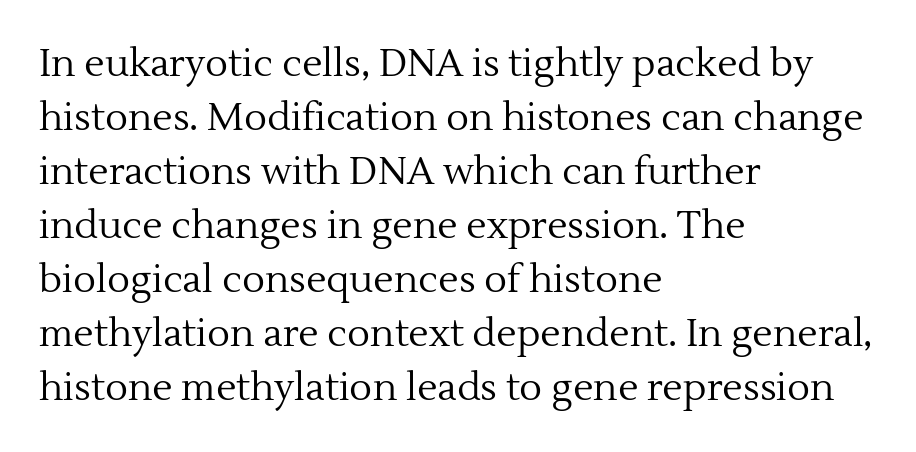
The image shows 38 px regular-weight serif type, upright; set left-aligned, normal line spacing (1.42x), normal letter spacing, not underlined; a medium x-height.
